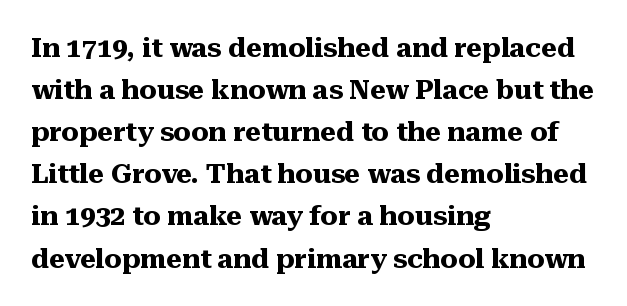
The image shows 27 px bold type, upright; set left-aligned, normal line spacing (1.56x), normal letter spacing, not underlined.
